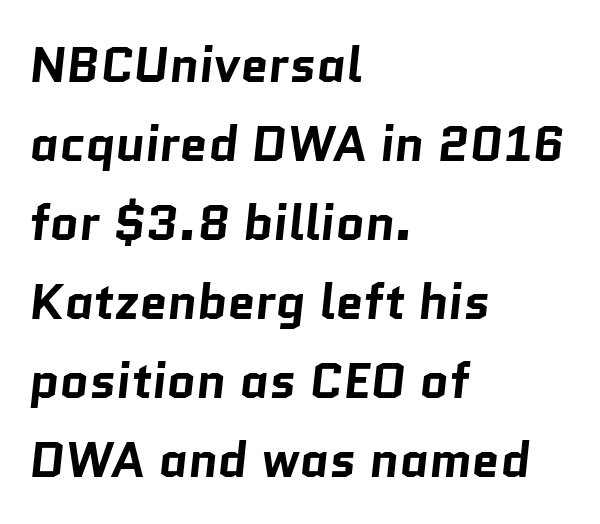
{"serif": "no", "bold": "yes", "weight": "bold", "width": "normal", "stroke_contrast": "low", "x_height": "medium", "monospaced": "no", "underline": "no", "align": "left", "line_spacing": "normal", "line_spacing_ratio": 1.58, "letter_spacing": "normal", "letter_spacing_em": 0.0, "glyph_px": 50}
